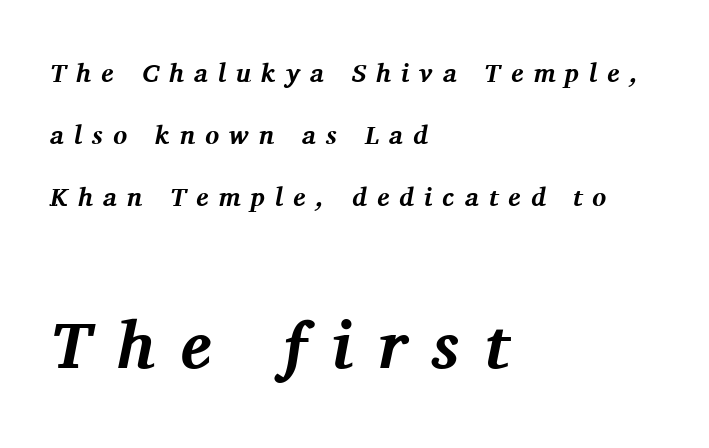
{"serif": "yes", "italic": "yes", "lean": "right", "slant_degrees": 11, "bold": "yes", "weight": "bold", "width": "normal", "stroke_contrast": "medium", "x_height": "medium", "monospaced": "no", "underline": "no", "align": "left", "line_spacing": "loose", "line_spacing_ratio": 2.39, "letter_spacing": "wide", "letter_spacing_em": 0.39, "larger_block": "second", "size_ratio": 2.54, "glyph_px": 66}
